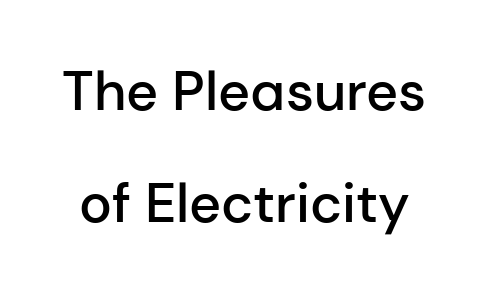
This sample has the flowing, uneven cadence of proportional lettering. A great deal of white space separates one row of letters from the next. If you drew a line through each stem, it would be perfectly vertical. Nothing unusual about the tracking: characters are spaced as the font intends. No word sits above an underline. Regarding serifs, this sample does without them.
